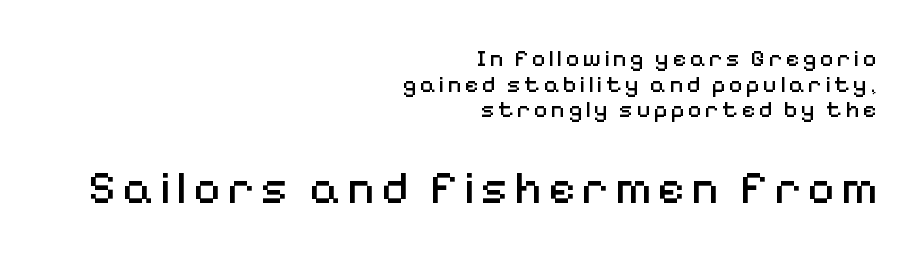
{"serif": "no", "italic": "no", "bold": "no", "weight": "regular", "width": "normal", "stroke_contrast": "medium", "x_height": "medium", "monospaced": "no", "underline": "no", "align": "right", "line_spacing": "tight", "line_spacing_ratio": 1.07, "larger_block": "second", "size_ratio": 1.96, "glyph_px": 47}
